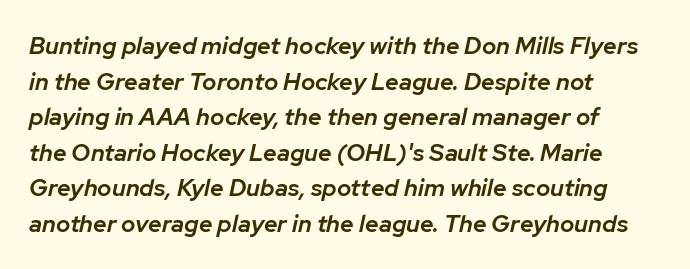
{"italic": "yes", "lean": "right", "slant_degrees": 12, "bold": "semi", "underline": "no", "align": "left", "line_spacing": "normal", "line_spacing_ratio": 1.48, "letter_spacing": "normal", "letter_spacing_em": 0.0, "glyph_px": 24}
